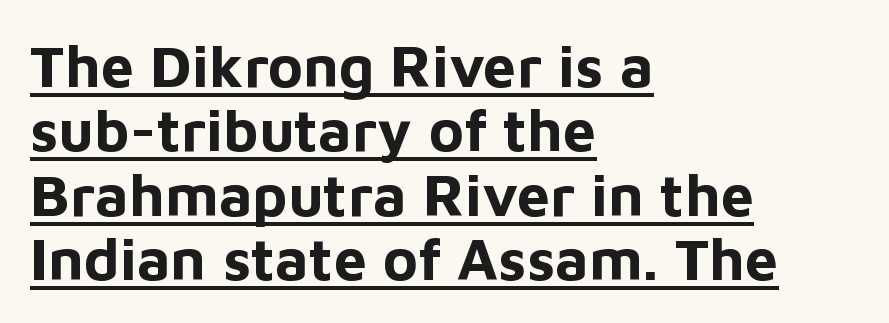
Q: Is the text bold? A: Yes.
Q: Is the text italic (slanted)? A: No, it is upright.
Q: Is the typeface a serif or a sans-serif typeface? A: Sans-serif.
Q: Is the text underlined? A: Yes.
Q: How is the paragraph aligned? A: Left-aligned.
Q: Is the spacing between letters normal or unusually wide? A: Normal.
Q: Is the spacing between lines tight, normal or loose? A: Tight.
Q: Width (condensed, normal, or wide)? A: Normal.
Q: Stroke contrast? A: Low.
Q: x-height? A: Medium.
Q: Monospaced? A: No.
